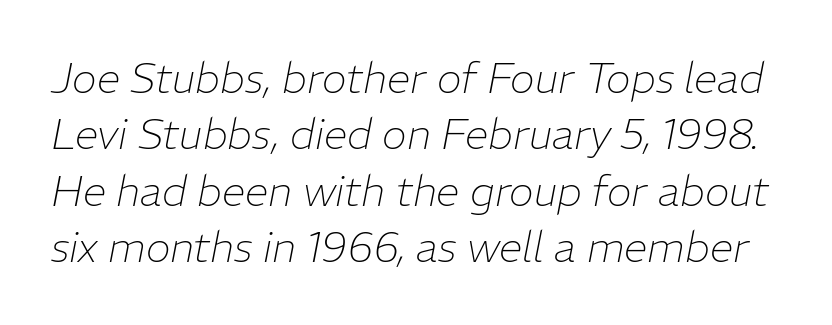
{"italic": "yes", "lean": "right", "slant_degrees": 11, "bold": "no", "weight": "thin", "width": "normal", "stroke_contrast": "low", "x_height": "medium", "monospaced": "no", "underline": "no", "line_spacing": "normal", "line_spacing_ratio": 1.34, "letter_spacing": "normal", "letter_spacing_em": 0.0, "glyph_px": 42}
